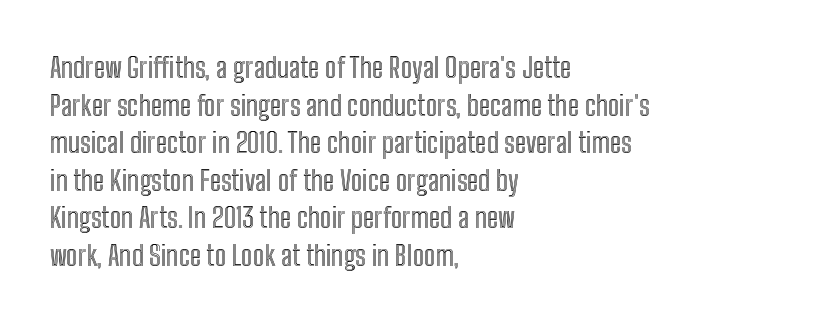
{"italic": "no", "width": "condensed", "x_height": "medium", "monospaced": "no", "underline": "no", "align": "left", "line_spacing": "normal", "line_spacing_ratio": 1.34, "letter_spacing": "normal", "letter_spacing_em": 0.0, "glyph_px": 28}
